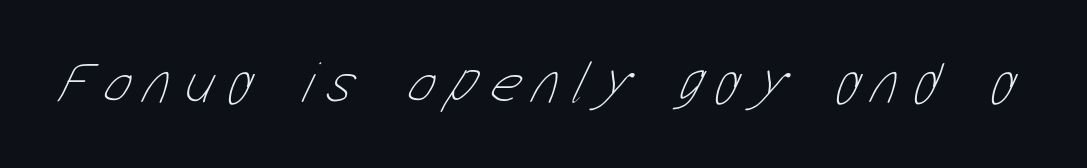
The image shows 59 px thin, condensed type; set unusually wide letter spacing (+0.23 em), not underlined; low stroke contrast and a medium x-height.
